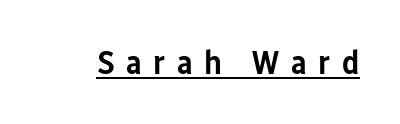
The image shows 34 px semibold, condensed sans-serif type, upright; set unusually wide letter spacing (+0.34 em), underlined; low stroke contrast and a medium x-height.
